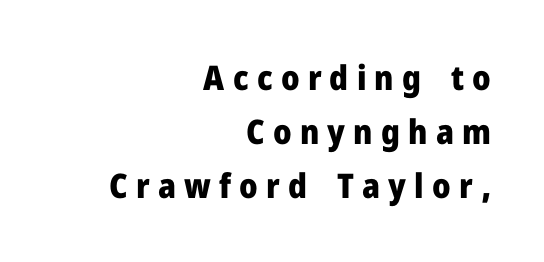
Q: Is the text bold? A: Yes.
Q: Is the text italic (slanted)? A: No, it is upright.
Q: Is the typeface a serif or a sans-serif typeface? A: Sans-serif.
Q: Is the text underlined? A: No.
Q: How is the paragraph aligned? A: Right-aligned.
Q: Is the spacing between letters normal or unusually wide? A: Unusually wide.
Q: Is the spacing between lines tight, normal or loose? A: Normal.
Q: Width (condensed, normal, or wide)? A: Normal.
Q: Stroke contrast? A: Low.
Q: x-height? A: Medium.
Q: Monospaced? A: No.
